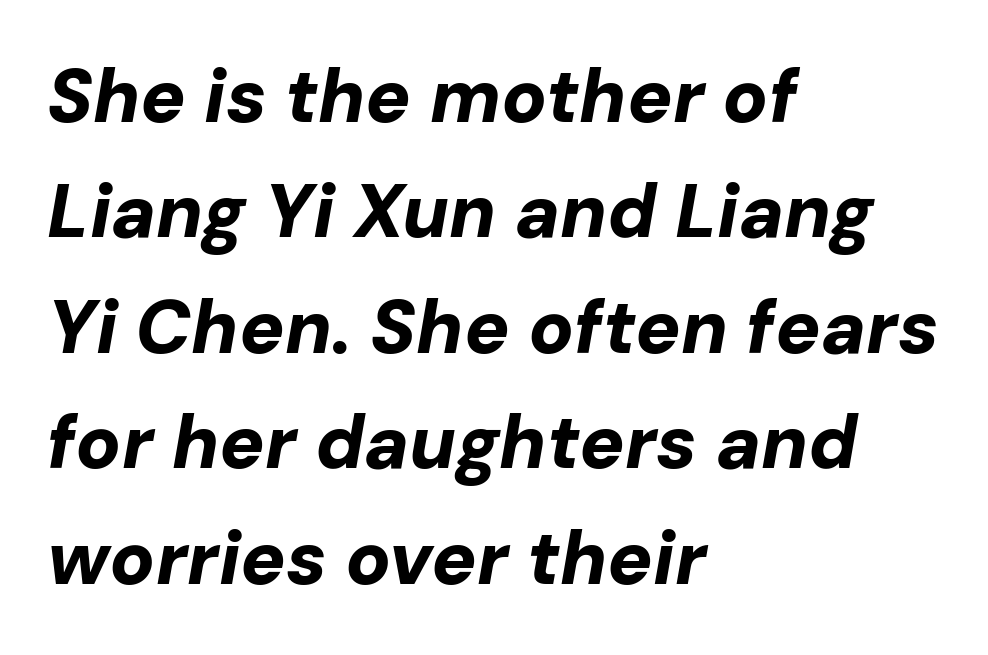
Summary of weight: heavy, a full bold. Between one letter and the next there's only the usual sliver of space. Line beginnings align vertically; line endings do not. This sample uses an oblique cut, with every glyph tilted off the vertical. Underline: absent.
